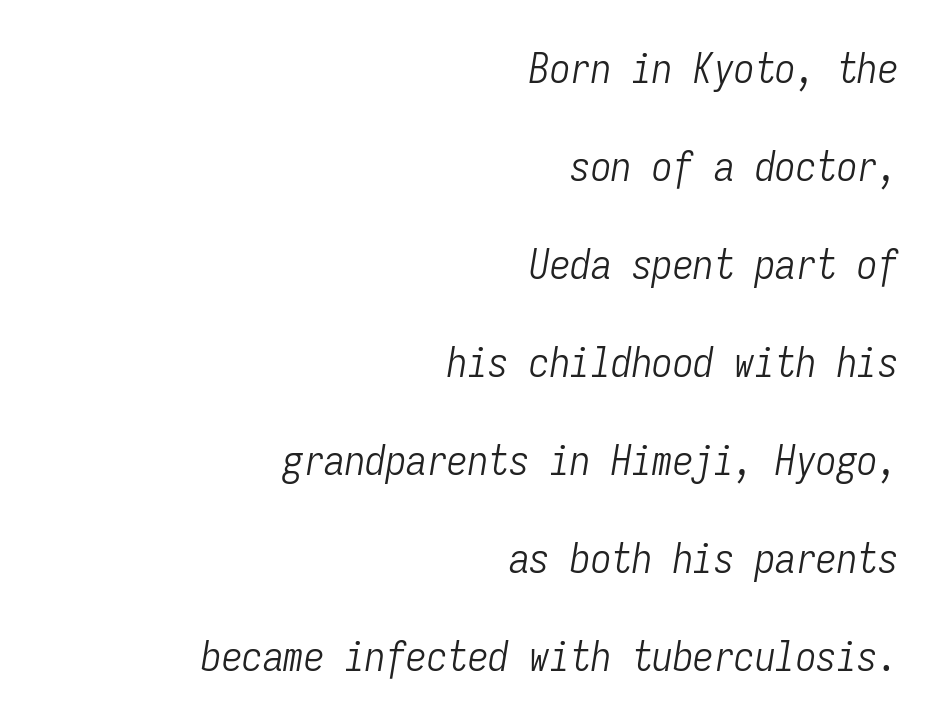
This block would shrink considerably if given ordinary leading; it's expanded now. Spacing verdict: monospaced, one width for all characters. The specimen reads as italic at a glance. Nobody touched the tracking dial on this one. No letter is thick-stroked: the sample isn't bold.
